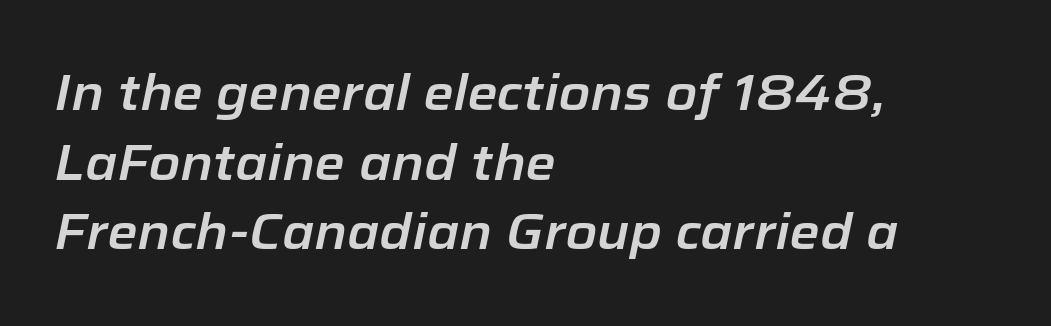
A typesetter would call this proportional, since set widths differ per character. Is the type slanted? Yes — the strokes lean at a clear angle. Standard letterfit; no display-style spreading of the glyphs. Each row of text sits above clean, open space.
